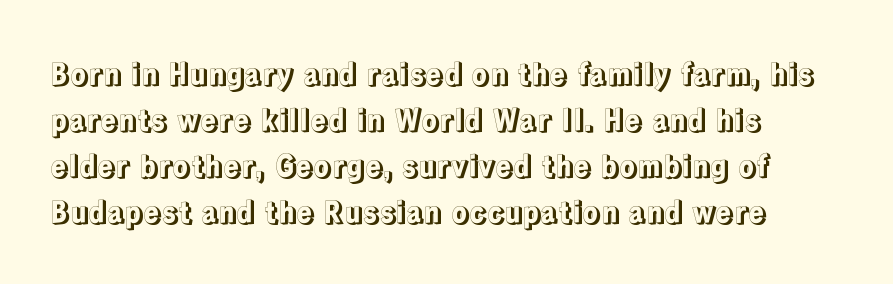
Q: Is the text italic (slanted)? A: No, it is upright.
Q: Is the text underlined? A: No.
Q: How is the paragraph aligned? A: Left-aligned.
Q: Is the spacing between letters normal or unusually wide? A: Normal.
Q: Is the spacing between lines tight, normal or loose? A: Normal.
Q: Width (condensed, normal, or wide)? A: Normal.
Q: x-height? A: Medium.
Q: Monospaced? A: No.
